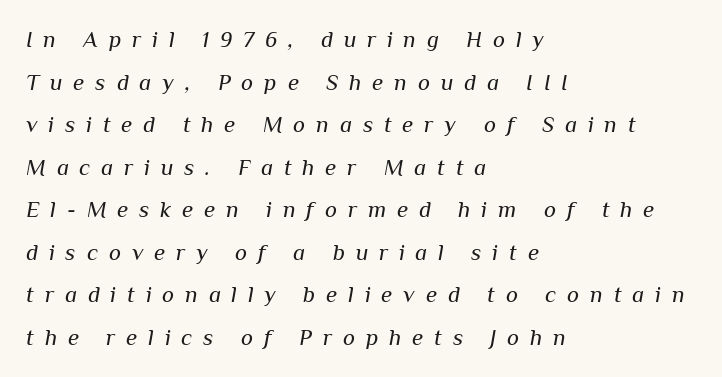
Q: Is the text bold? A: No.
Q: Is the text italic (slanted)? A: Yes, it leans right by about 10 degrees.
Q: Is the text underlined? A: No.
Q: How is the paragraph aligned? A: Left-aligned.
Q: Is the spacing between letters normal or unusually wide? A: Unusually wide.
